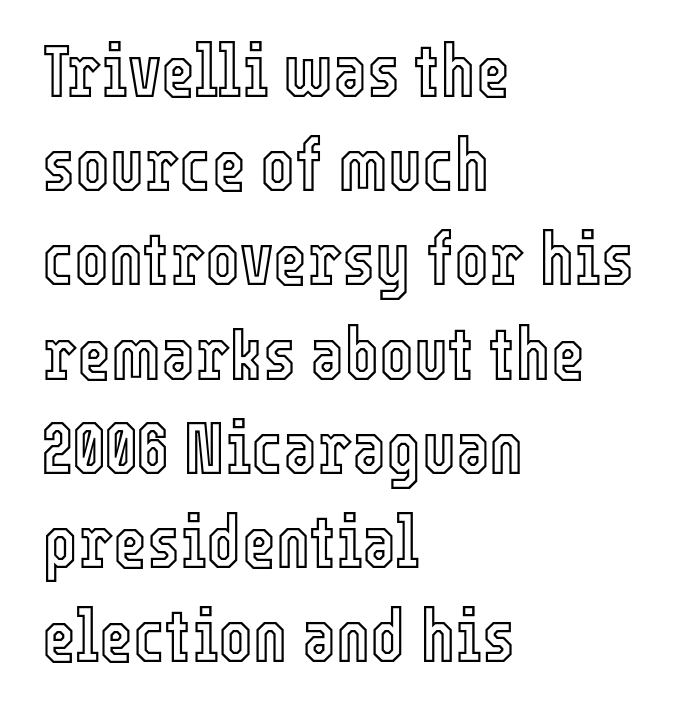
The image shows 73 px condensed type, upright; set left-aligned, normal line spacing (1.29x), normal letter spacing, not underlined; a medium x-height.
